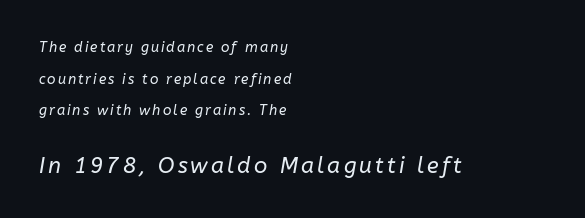
Compare the two chunks: the lower has the greater cap height. This block would shrink considerably if given ordinary leading; it's expanded now. Is the type heavy? It reads as light-to-regular instead. This sample is left-justified, so line endings fall wherever the words run out.
